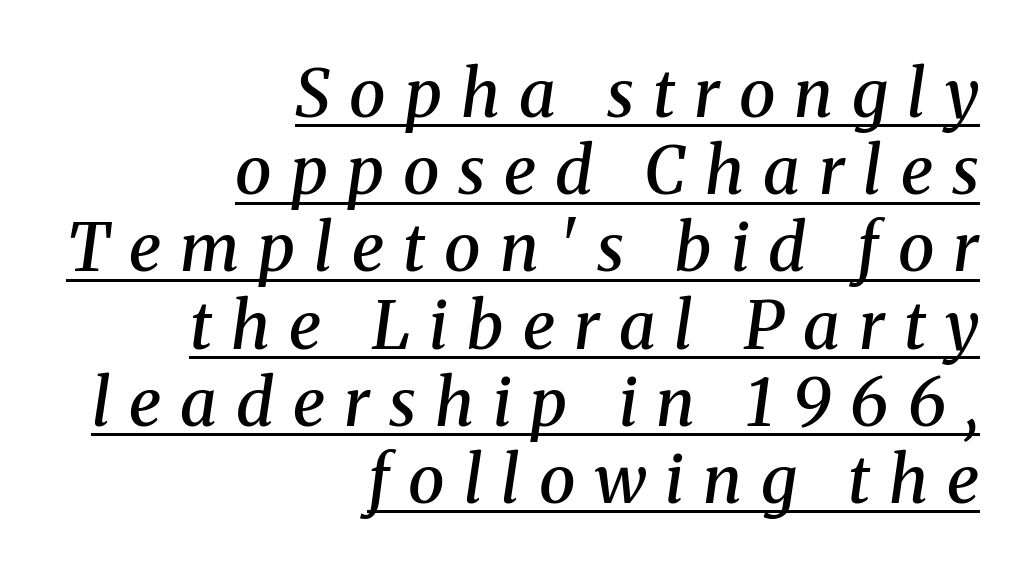
{"serif": "yes", "italic": "yes", "lean": "right", "slant_degrees": 8, "bold": "semi", "weight": "semibold", "width": "normal", "stroke_contrast": "medium", "x_height": "medium", "monospaced": "no", "underline": "yes", "align": "right", "line_spacing_ratio": 1.17, "letter_spacing": "wide", "letter_spacing_em": 0.29, "glyph_px": 66}
